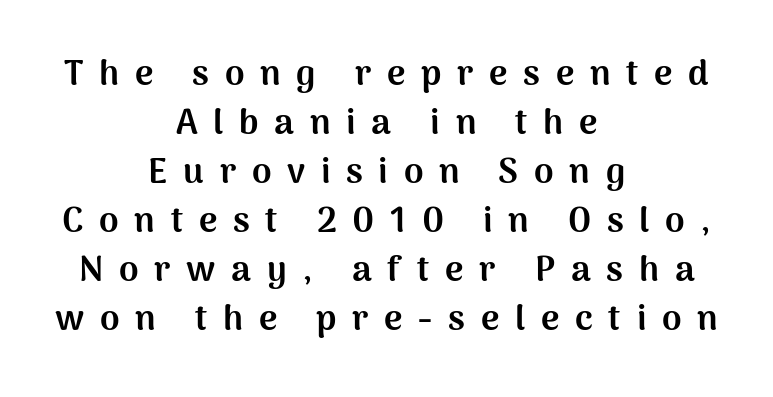
{"serif": "no", "italic": "no", "bold": "yes", "weight": "bold", "width": "normal", "stroke_contrast": "medium", "x_height": "medium", "monospaced": "no", "underline": "no", "align": "center", "line_spacing": "normal", "line_spacing_ratio": 1.4, "letter_spacing": "wide", "letter_spacing_em": 0.45, "glyph_px": 35}
